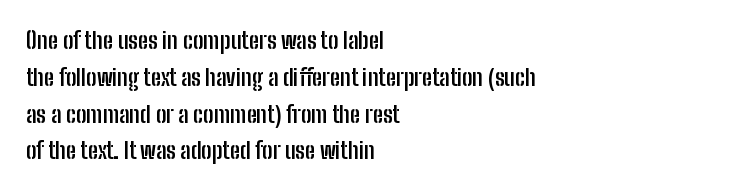
{"italic": "no", "bold": "yes", "underline": "no", "align": "left", "line_spacing": "normal", "line_spacing_ratio": 1.6, "letter_spacing": "normal", "letter_spacing_em": 0.0, "glyph_px": 23}
